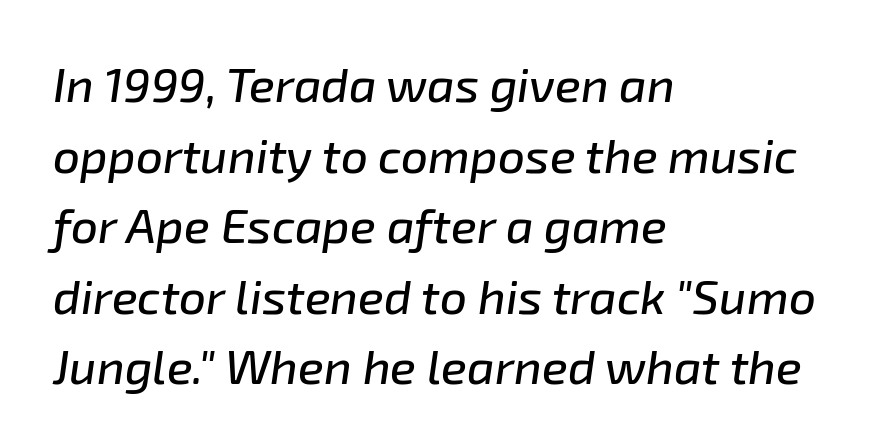
{"italic": "yes", "lean": "right", "slant_degrees": 8, "width": "normal", "stroke_contrast": "low", "x_height": "medium", "monospaced": "no", "underline": "no", "align": "left", "line_spacing": "normal", "line_spacing_ratio": 1.47, "letter_spacing": "normal", "letter_spacing_em": 0.0, "glyph_px": 48}
